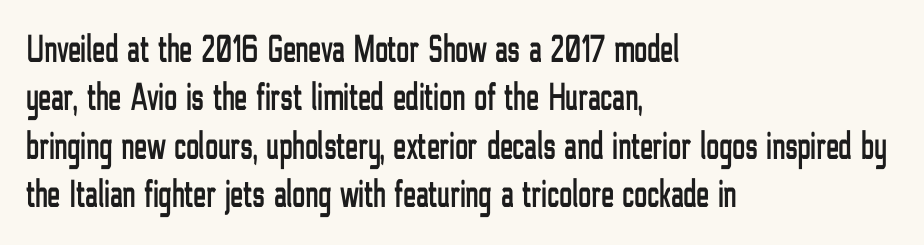
The image shows 39 px condensed sans-serif type, upright; set left-aligned, line spacing 1.24x, normal letter spacing, not underlined; low stroke contrast and a medium x-height.
